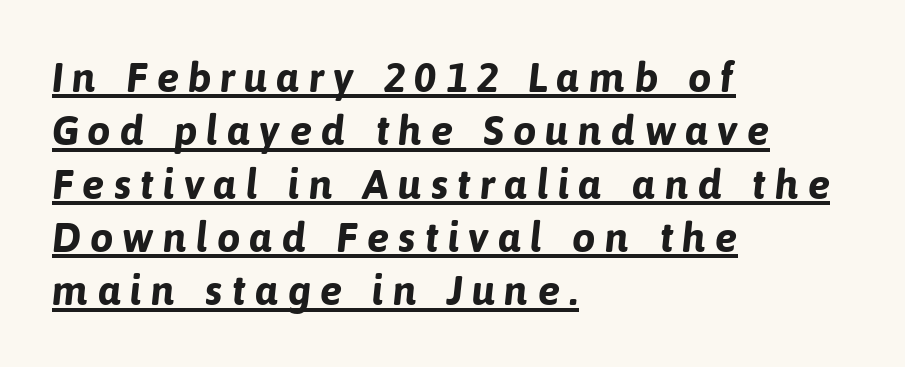
Q: Is the text bold? A: Yes.
Q: Is the typeface a serif or a sans-serif typeface? A: Sans-serif.
Q: Is the text underlined? A: Yes.
Q: How is the paragraph aligned? A: Left-aligned.
Q: Is the spacing between letters normal or unusually wide? A: Unusually wide.
Q: Is the spacing between lines tight, normal or loose? A: Normal.
Q: Width (condensed, normal, or wide)? A: Normal.
Q: Stroke contrast? A: Low.
Q: x-height? A: Medium.
Q: Monospaced? A: No.
